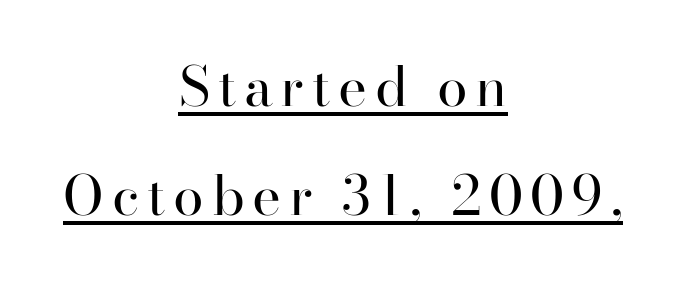
The image shows 55 px regular-weight serif type, upright; set centered, loose line spacing (1.99x), underlined; high stroke contrast and a small x-height.
